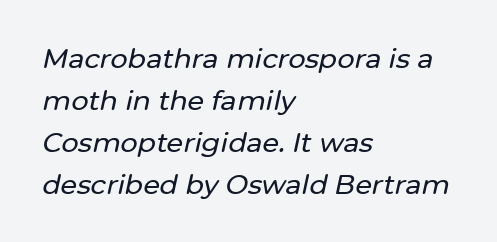
Letters rest on an invisible, unmarked baseline. The specimen reads as italic at a glance. Leading matches the norm, producing a regular column. Look at the tracking — it's just the regular setting, nothing added. Horizontal alignment here is leftward, the default for most running prose.
